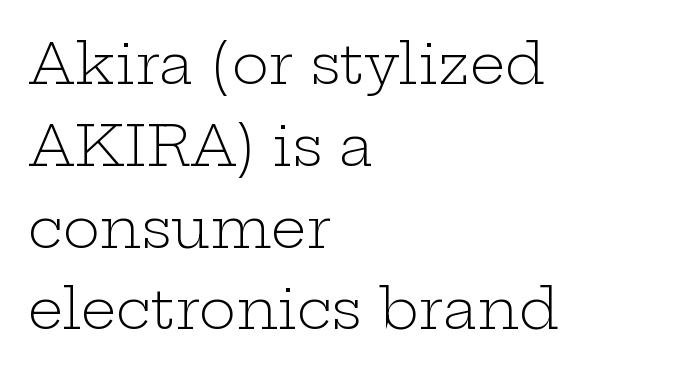
The image shows 56 px light, wide serif type, upright; set left-aligned, normal line spacing (1.46x), normal letter spacing, not underlined; low stroke contrast and a medium x-height.
